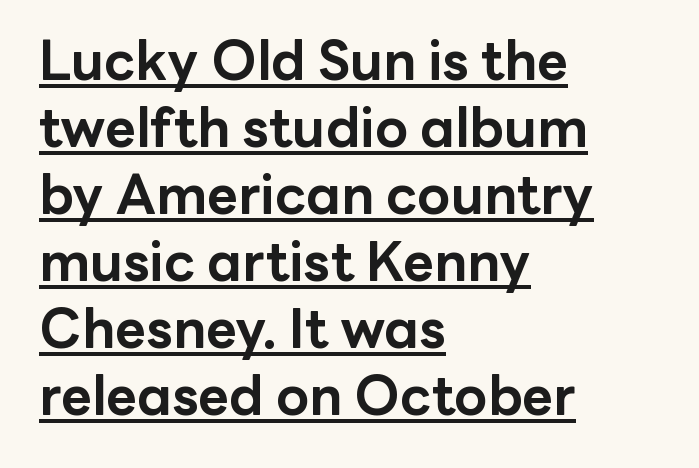
Leftover space on each line is placed entirely after the last word. Varying glyph widths throughout — classic text-font behaviour. Caption: lettering with a line underneath. It's the straight-up-and-down kind of type. You'd pick this weight for a headline — it's a proper bold.
